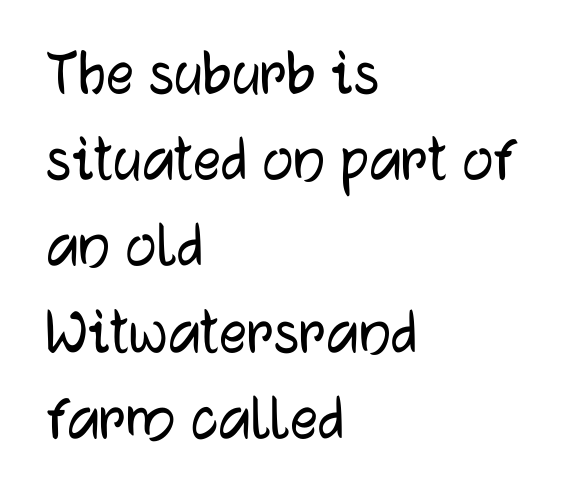
{"serif": "no", "italic": "no", "width": "normal", "stroke_contrast": "low", "x_height": "medium", "monospaced": "no", "underline": "no", "align": "left", "line_spacing": "normal", "line_spacing_ratio": 1.25, "letter_spacing": "normal", "letter_spacing_em": 0.0, "glyph_px": 69}
